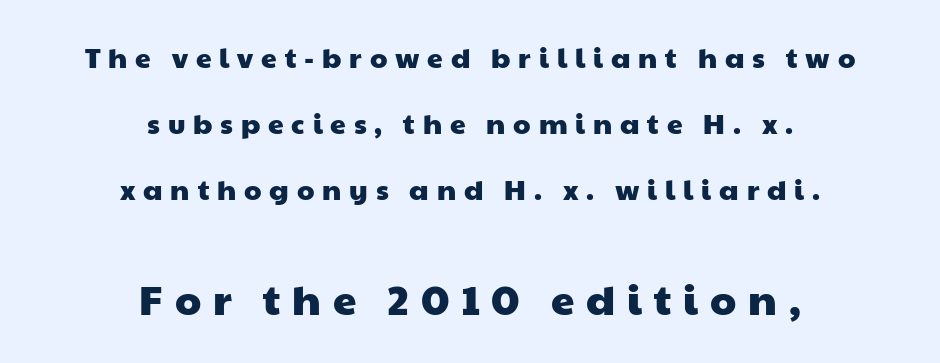
The text was rendered using a sans face with plain stroke endings. The foot of each line stays bare and open. The lines are spread far apart with generous leading. The block sitting lower on the canvas is the one with enlarged characters. These lines are rendered in a variable-pitch font. In CSS terms this would be text-align: center.
